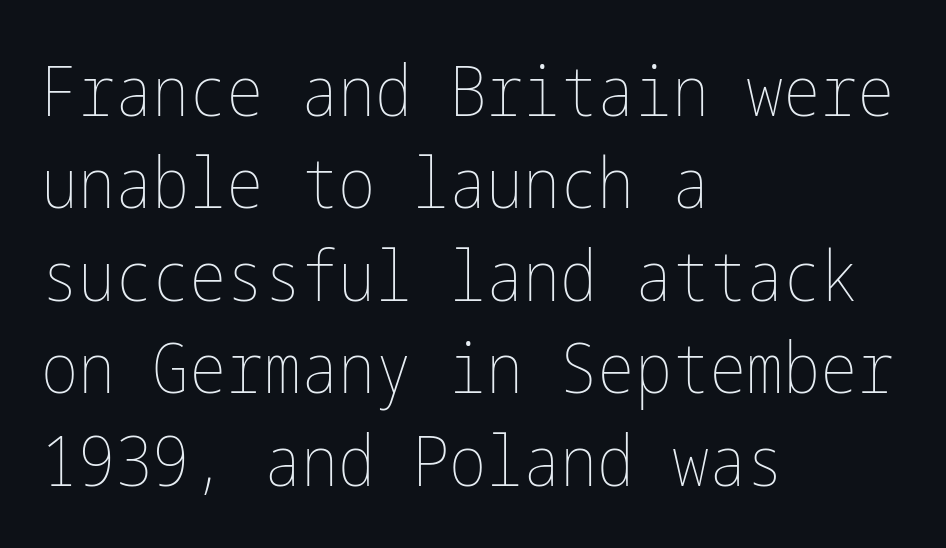
Q: Is the text bold? A: No.
Q: Is the text italic (slanted)? A: No, it is upright.
Q: Is the text underlined? A: No.
Q: How is the paragraph aligned? A: Left-aligned.
Q: Is the spacing between letters normal or unusually wide? A: Normal.
Q: Is the spacing between lines tight, normal or loose? A: Normal.
Q: Width (condensed, normal, or wide)? A: Condensed.
Q: Stroke contrast? A: Low.
Q: x-height? A: Medium.
